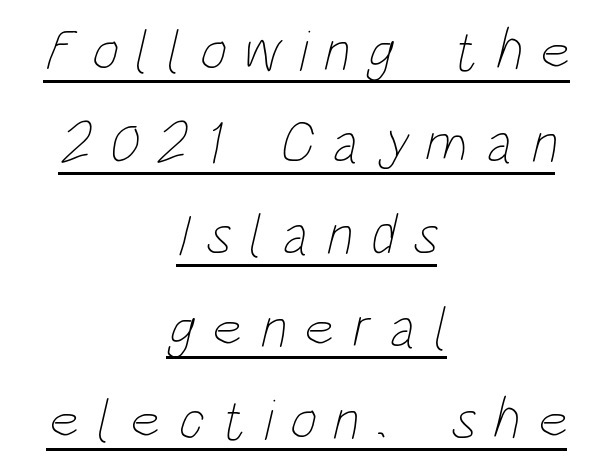
The image shows 58 px thin, condensed type; set centered, normal line spacing (1.59x), unusually wide letter spacing (+0.3 em), underlined; low stroke contrast and a large x-height.
